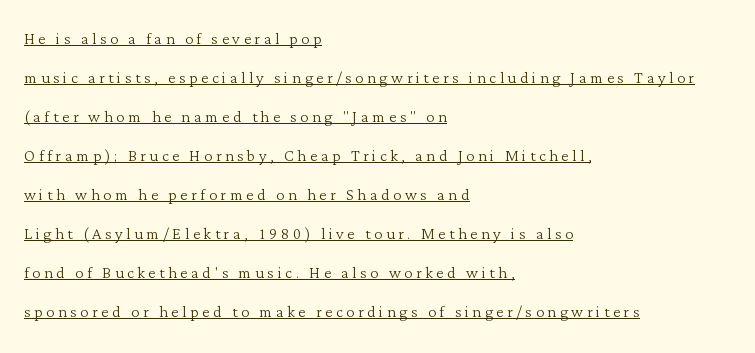
The image shows 21 px text type, upright; set left-aligned, line spacing 1.86x, underlined.
